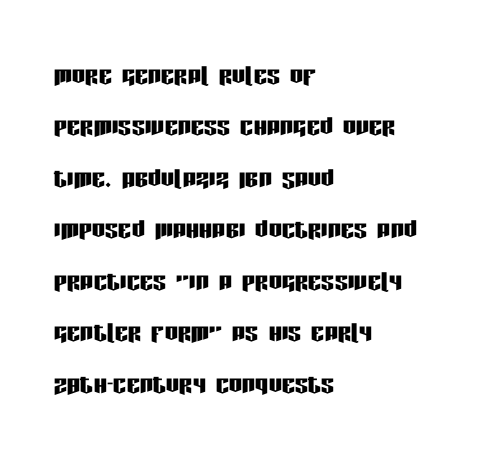
The image shows 33 px condensed sans-serif type, upright; set left-aligned, normal line spacing (1.56x), normal letter spacing, not underlined; low stroke contrast and a large x-height.
